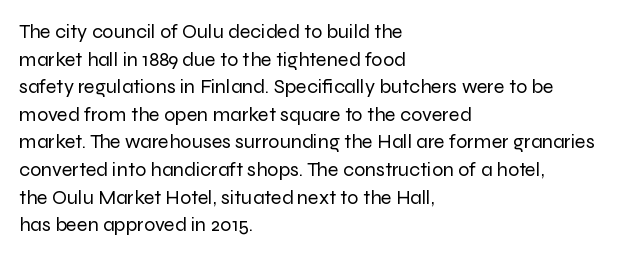
{"italic": "no", "bold": "no", "underline": "no", "align": "left", "line_spacing": "normal", "line_spacing_ratio": 1.38, "letter_spacing": "normal", "letter_spacing_em": 0.0, "glyph_px": 20}
